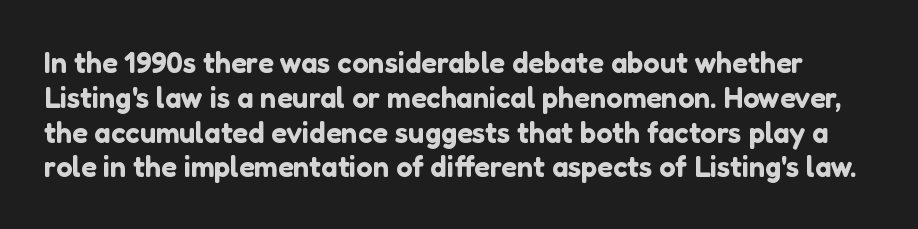
Q: Is the text italic (slanted)? A: No, it is upright.
Q: Is the typeface a serif or a sans-serif typeface? A: Sans-serif.
Q: Is the text underlined? A: No.
Q: Is the spacing between letters normal or unusually wide? A: Normal.
Q: Width (condensed, normal, or wide)? A: Normal.
Q: Stroke contrast? A: Low.
Q: x-height? A: Medium.
Q: Monospaced? A: No.
